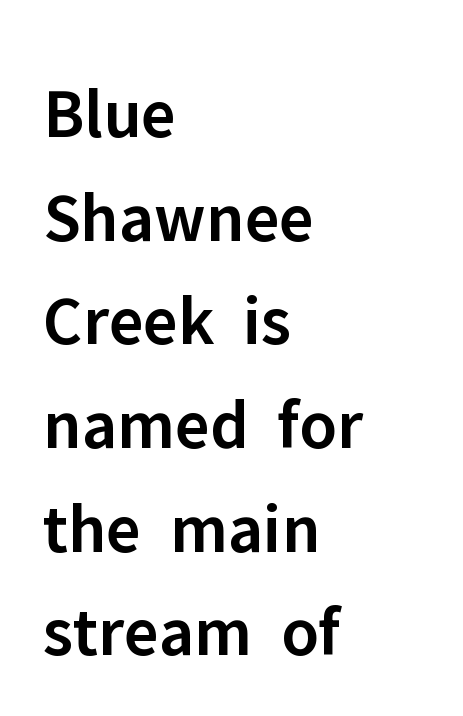
The image shows 71 px semibold sans-serif type, upright; set left-aligned, normal line spacing (1.46x), normal letter spacing, not underlined; low stroke contrast and a medium x-height.
